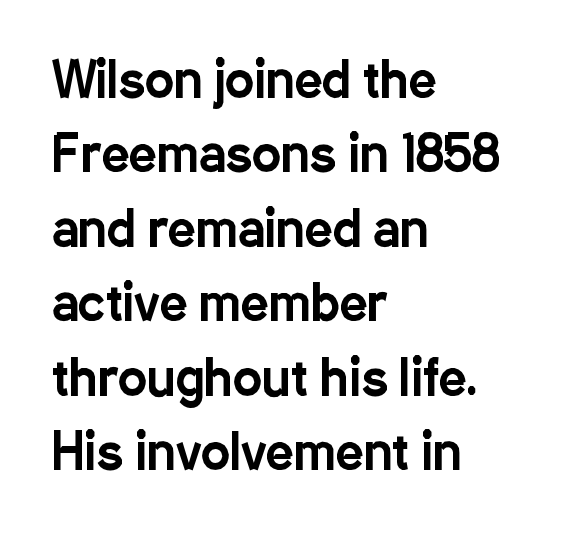
Interline gaps are of average width in this sample. Students, note that the glyphs here touch the page at normal intervals. Vertical strokes here are truly vertical. Line beginnings align vertically; line endings do not. The font family rendered here belongs to the sans-serif group.
